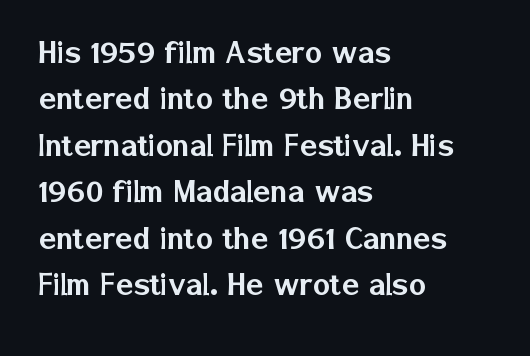
The image shows 36 px sans-serif type, upright; set left-aligned, normal line spacing (1.29x), normal letter spacing, not underlined; low stroke contrast and a medium x-height.
